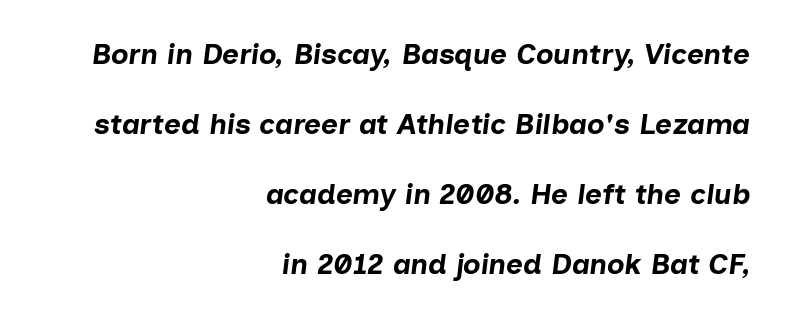
{"italic": "yes", "lean": "right", "slant_degrees": 7, "bold": "yes", "weight": "bold", "width": "normal", "stroke_contrast": "low", "x_height": "medium", "monospaced": "no", "underline": "no", "align": "right", "line_spacing": "loose", "line_spacing_ratio": 2.41, "letter_spacing": "normal", "letter_spacing_em": 0.0, "glyph_px": 29}
